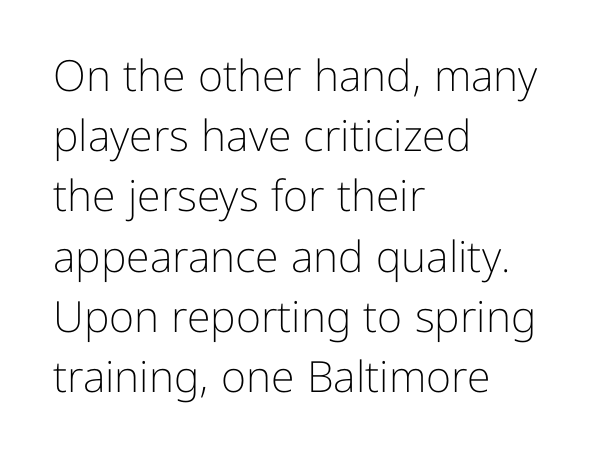
Q: Is the text bold? A: No.
Q: Is the text italic (slanted)? A: No, it is upright.
Q: Is the typeface a serif or a sans-serif typeface? A: Sans-serif.
Q: Is the text underlined? A: No.
Q: How is the paragraph aligned? A: Left-aligned.
Q: Is the spacing between letters normal or unusually wide? A: Normal.
Q: Is the spacing between lines tight, normal or loose? A: Normal.
Q: Width (condensed, normal, or wide)? A: Normal.
Q: Stroke contrast? A: Low.
Q: x-height? A: Medium.
Q: Monospaced? A: No.
